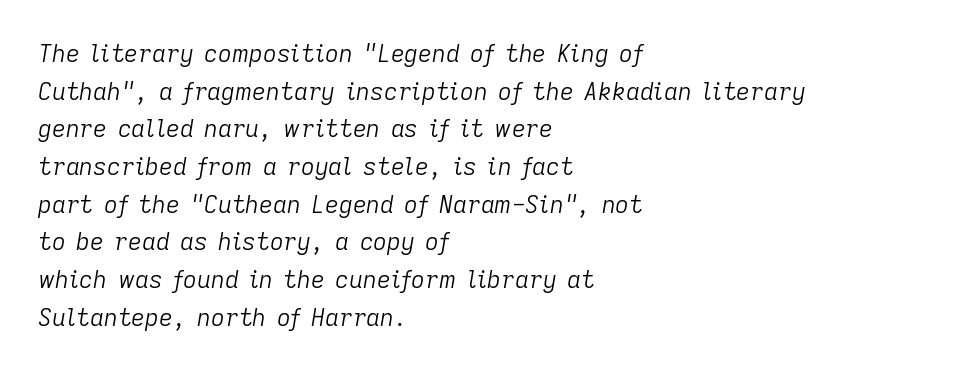
The image shows 24 px text type, italic (leaning right); set left-aligned, normal line spacing (1.57x), normal letter spacing, not underlined.
